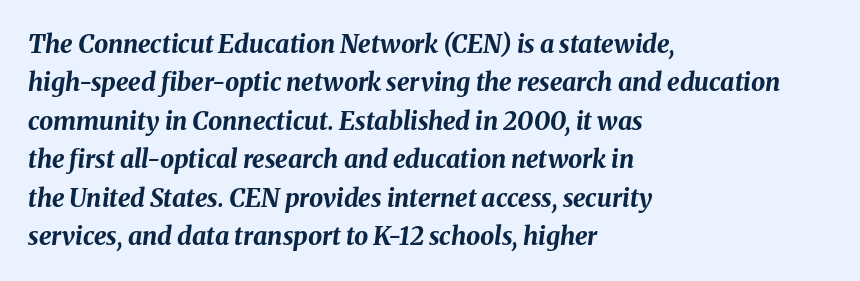
Q: Is the text bold? A: Yes.
Q: Is the text italic (slanted)? A: Yes, it leans right by about 8 degrees.
Q: Is the text underlined? A: No.
Q: How is the paragraph aligned? A: Left-aligned.
Q: Is the spacing between letters normal or unusually wide? A: Normal.
Q: Is the spacing between lines tight, normal or loose? A: Normal.
